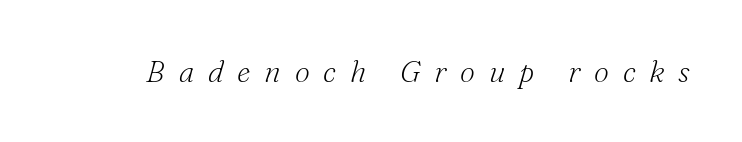
The typeface has the unassuming heft of standard copy or less. Any mark beneath the type? The region is blank. Here the glyphs are tracked loosely, breaking word shapes into spaced letters. Look at the bottom of the vertical strokes: they flare into serifs here. Would a proofreader flag this as italicized? Yes.
